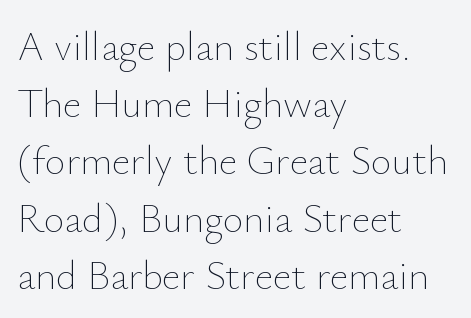
The image shows 40 px thin type, upright; set left-aligned, normal line spacing (1.43x), normal letter spacing, not underlined; low stroke contrast and a small x-height.
